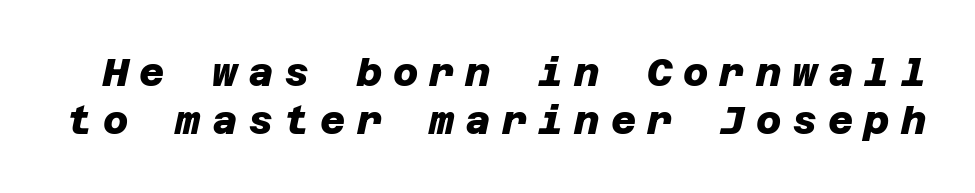
Q: Is the text bold? A: Yes.
Q: Is the typeface a serif or a sans-serif typeface? A: Sans-serif.
Q: Is the text underlined? A: No.
Q: Is the spacing between letters normal or unusually wide? A: Unusually wide.
Q: Width (condensed, normal, or wide)? A: Normal.
Q: Stroke contrast? A: Low.
Q: x-height? A: Large.
